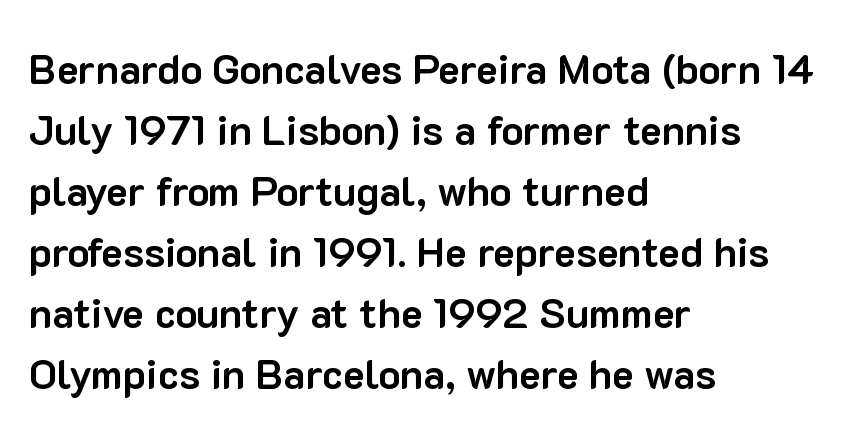
Q: Is the text bold? A: Yes.
Q: Is the text italic (slanted)? A: No, it is upright.
Q: Is the typeface a serif or a sans-serif typeface? A: Sans-serif.
Q: Is the text underlined? A: No.
Q: How is the paragraph aligned? A: Left-aligned.
Q: Is the spacing between letters normal or unusually wide? A: Normal.
Q: Is the spacing between lines tight, normal or loose? A: Normal.
Q: Width (condensed, normal, or wide)? A: Normal.
Q: Stroke contrast? A: Low.
Q: x-height? A: Medium.
Q: Monospaced? A: No.
